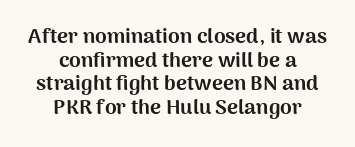
Posture: upright roman. Nobody touched the tracking dial on this one. Is the block centered? Yes — each line is placed symmetrically about the middle. The designer dialed line spacing down below the default. As a designer I'd log this as weight 700, bold. The passage shown is not underscored anywhere.
